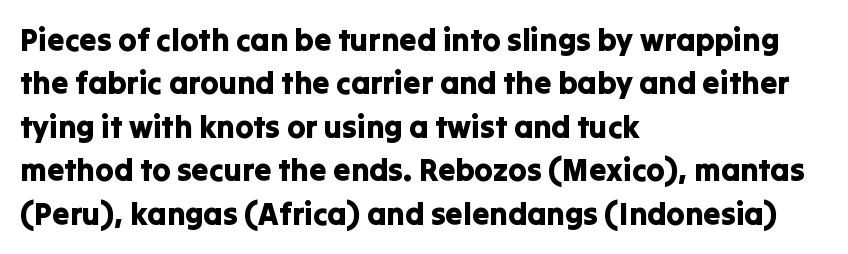
A roman cut, with each character standing at attention. The paragraph shown leans on its left margin. Check the space under the baseline: it is left empty. The face used here is proportionally spaced, like ordinary book or web type. The face used here is rendered with its standard letterfit. Compared with typical paragraphs, the rows here are spaced about the same.
